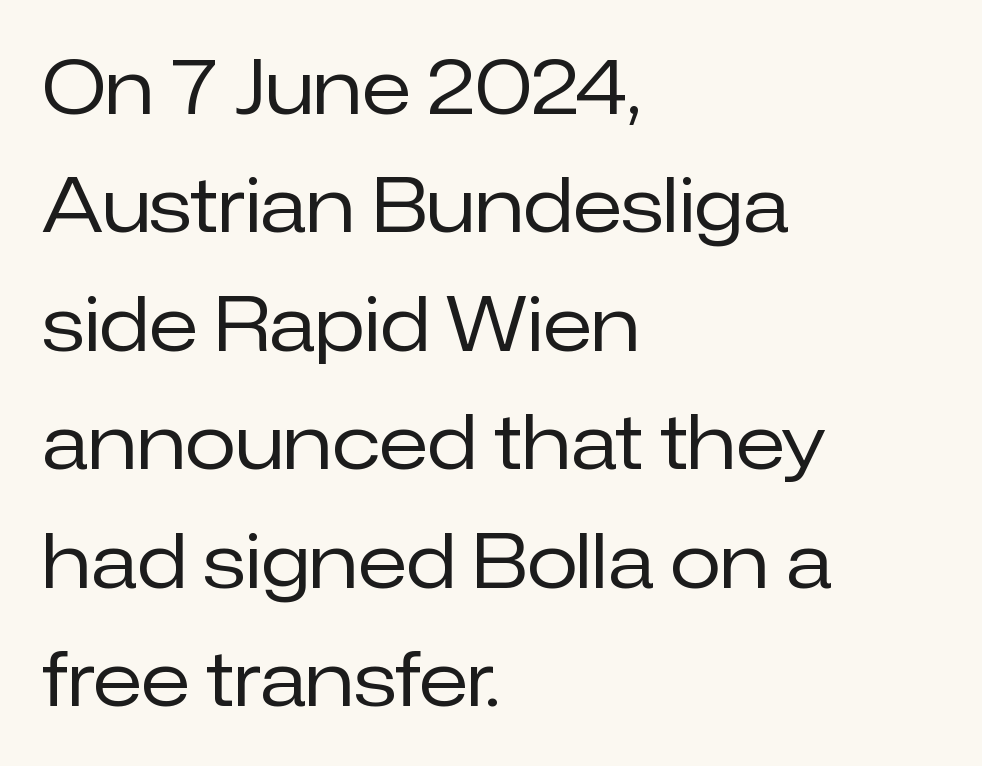
{"serif": "no", "italic": "no", "bold": "no", "weight": "regular", "width": "normal", "stroke_contrast": "low", "x_height": "medium", "monospaced": "no", "underline": "no", "align": "left", "line_spacing": "normal", "line_spacing_ratio": 1.6, "letter_spacing": "normal", "letter_spacing_em": 0.0, "glyph_px": 74}
